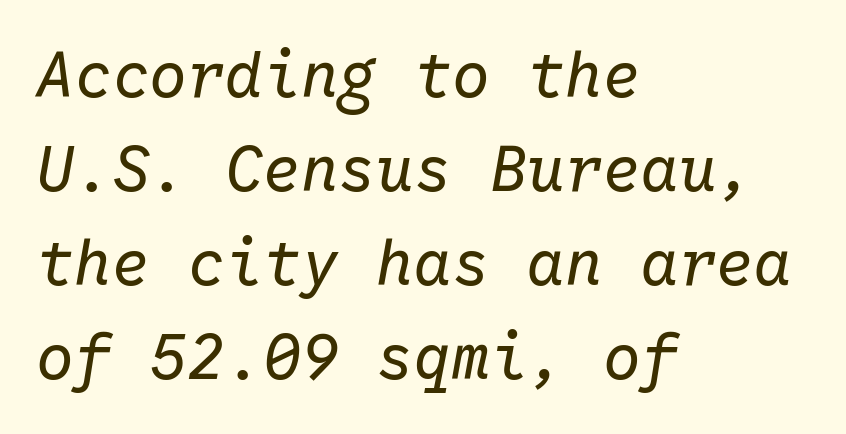
Q: Is the text bold? A: No.
Q: Is the text italic (slanted)? A: Yes, it leans right by about 10 degrees.
Q: Is the text underlined? A: No.
Q: How is the paragraph aligned? A: Left-aligned.
Q: Is the spacing between letters normal or unusually wide? A: Normal.
Q: Is the spacing between lines tight, normal or loose? A: Normal.
Q: Width (condensed, normal, or wide)? A: Normal.
Q: Stroke contrast? A: Low.
Q: x-height? A: Medium.
Q: Monospaced? A: Yes.
